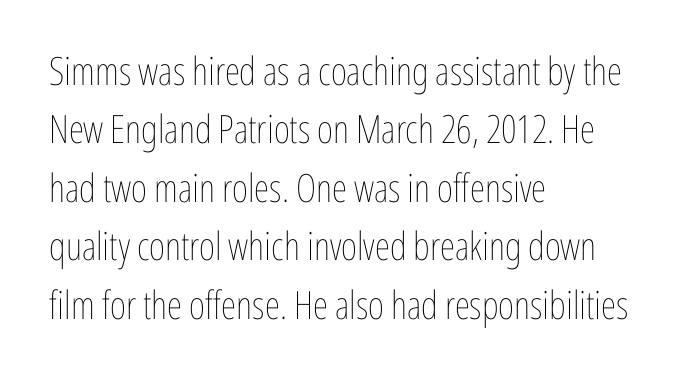
The image shows 39 px thin, condensed type, upright; set left-aligned, normal line spacing (1.5x), normal letter spacing, not underlined; low stroke contrast and a medium x-height.
